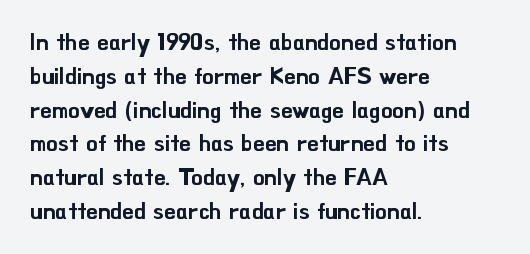
Q: Is the text italic (slanted)? A: No, it is upright.
Q: Is the text underlined? A: No.
Q: How is the paragraph aligned? A: Left-aligned.
Q: Is the spacing between letters normal or unusually wide? A: Normal.
Q: Is the spacing between lines tight, normal or loose? A: Normal.
